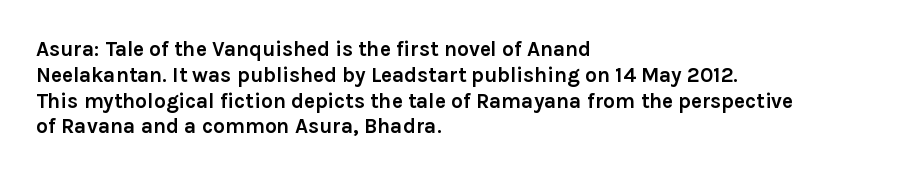
{"italic": "no", "bold": "yes", "underline": "no", "align": "left", "line_spacing_ratio": 1.23, "letter_spacing": "normal", "letter_spacing_em": 0.0, "glyph_px": 21}
